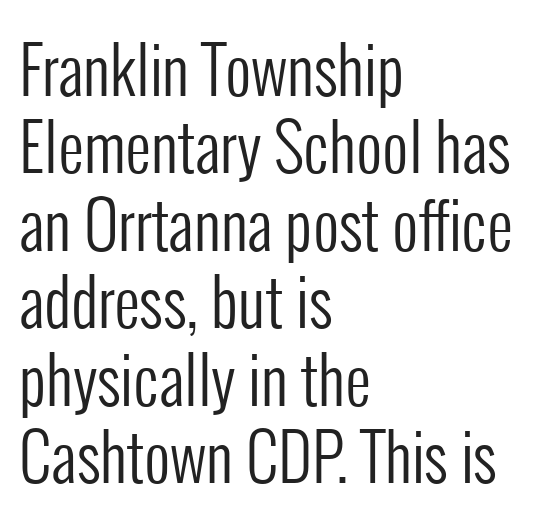
Where is the straight margin? On the left. Quick note: underline off. Italic? Not at all — the glyphs are vertical. Vertical stems look standard width or narrower in stroke. This sample uses plain, unmodified letter spacing.
